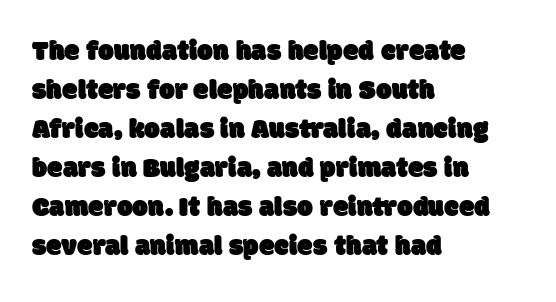
These lines sit exactly where default settings would place them. Where is the straight margin? On the left. Each word holds together tightly as a unit, with standard inter-letter gaps. Note the varied advance widths — an 'i' is clearly narrower than an 'm'. Glance below the letters and you will spot only blank space. This is sans-serif lettering, the kind often seen on screens and signage.
